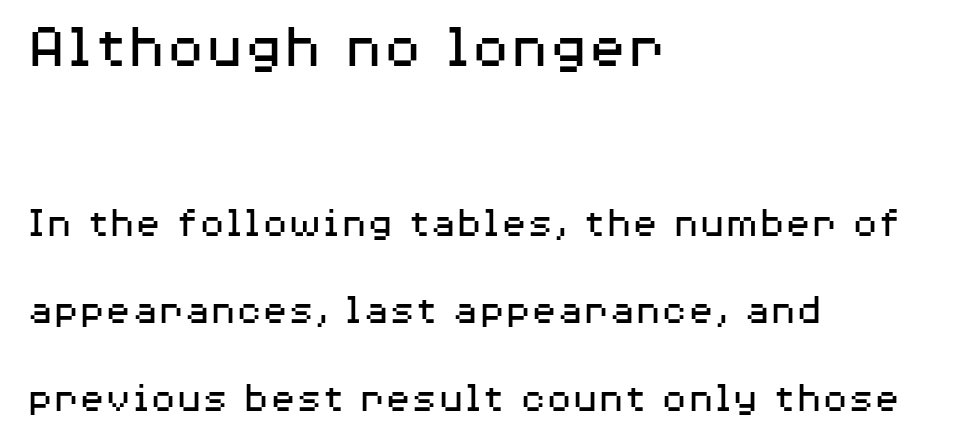
The image shows 64 px regular-weight, wide sans-serif type, upright; set left-aligned, loose line spacing (2.04x), normal letter spacing, not underlined; the first (top) block is 1.49x larger; medium stroke contrast and a medium x-height.
